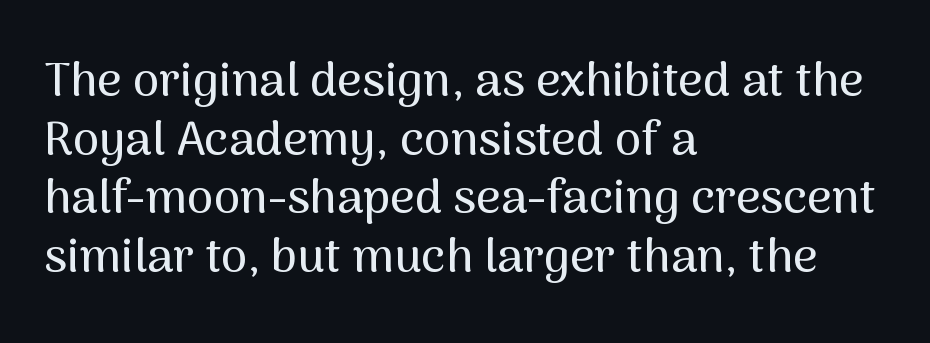
Q: Is the text italic (slanted)? A: No, it is upright.
Q: Is the typeface a serif or a sans-serif typeface? A: Sans-serif.
Q: Is the text underlined? A: No.
Q: How is the paragraph aligned? A: Left-aligned.
Q: Is the spacing between letters normal or unusually wide? A: Normal.
Q: Width (condensed, normal, or wide)? A: Normal.
Q: Stroke contrast? A: Medium.
Q: x-height? A: Medium.
Q: Monospaced? A: No.
